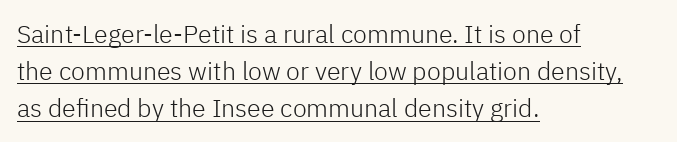
Nothing heavy about these letters — not bold at all. Each word holds together tightly as a unit, with standard inter-letter gaps. Is there any slant? The stems are plumb. This rendering features underlined lettering.
